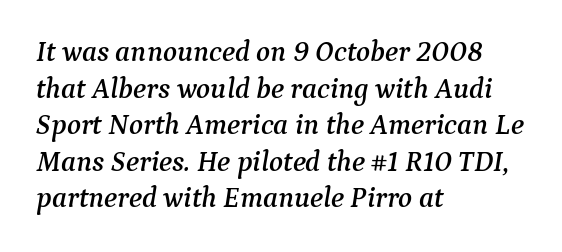
The image shows 29 px serif type, italic (leaning right); set left-aligned, normal line spacing (1.26x), normal letter spacing, not underlined; medium stroke contrast and a medium x-height.
